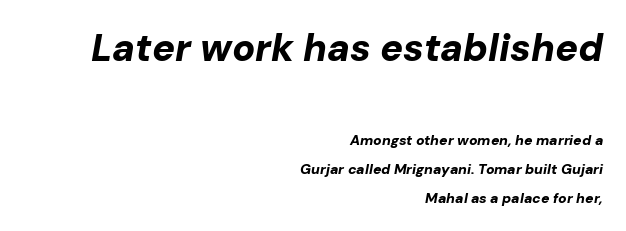
Q: Is the text bold? A: Yes.
Q: Is the text italic (slanted)? A: Yes, it leans right by about 10 degrees.
Q: Is the text underlined? A: No.
Q: How is the paragraph aligned? A: Right-aligned.
Q: Is the spacing between letters normal or unusually wide? A: Normal.
Q: Is the spacing between lines tight, normal or loose? A: Loose.
Q: Which block of text is set in a larger size, the first (top) or the second (bottom)? A: The first (top) one.
Q: Width (condensed, normal, or wide)? A: Normal.
Q: Stroke contrast? A: Low.
Q: x-height? A: Medium.
Q: Monospaced? A: No.
